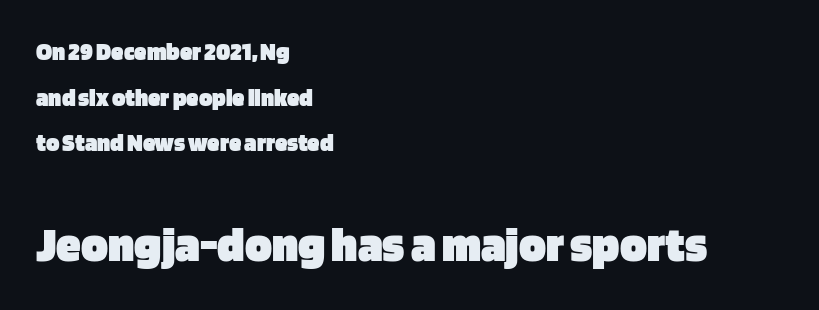
{"serif": "no", "italic": "no", "bold": "yes", "weight": "heavy", "width": "normal", "stroke_contrast": "low", "x_height": "large", "monospaced": "no", "underline": "no", "align": "left", "line_spacing_ratio": 1.83, "letter_spacing": "normal", "letter_spacing_em": 0.0, "larger_block": "second", "size_ratio": 2.0, "glyph_px": 50}
